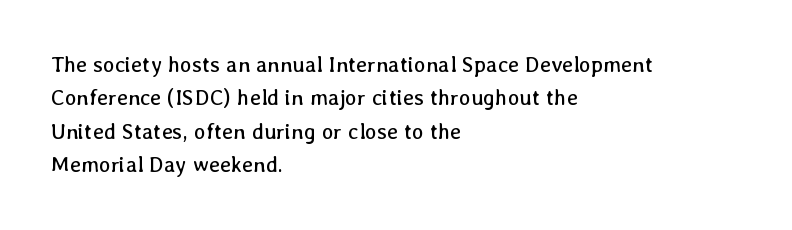
The image shows 22 px text type, upright; set left-aligned, normal line spacing (1.52x), normal letter spacing, not underlined.
